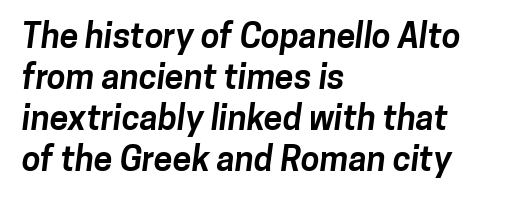
The rendering uses natural spacing where letterforms have individual widths. On the weight axis this lands at bold, roughly 700. If you drew a ruler down the left edge, every line would touch it. These lines keep a tight, regular rhythm from letter to letter. In terms of letterform style, serifs are entirely absent. The area under the type is left untouched.
